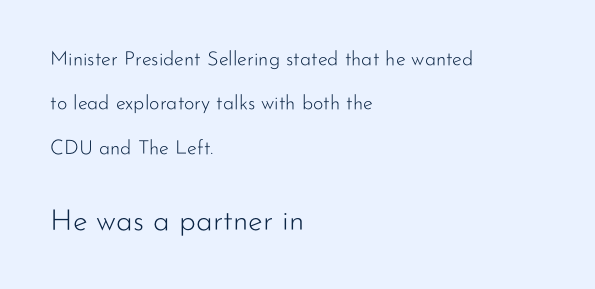
Q: Is the text bold? A: No.
Q: Is the text italic (slanted)? A: No, it is upright.
Q: Is the typeface a serif or a sans-serif typeface? A: Sans-serif.
Q: Is the text underlined? A: No.
Q: How is the paragraph aligned? A: Left-aligned.
Q: Is the spacing between letters normal or unusually wide? A: Normal.
Q: Is the spacing between lines tight, normal or loose? A: Loose.
Q: Which block of text is set in a larger size, the first (top) or the second (bottom)? A: The second (bottom) one.
Q: Width (condensed, normal, or wide)? A: Normal.
Q: Stroke contrast? A: Low.
Q: x-height? A: Small.
Q: Monospaced? A: No.
